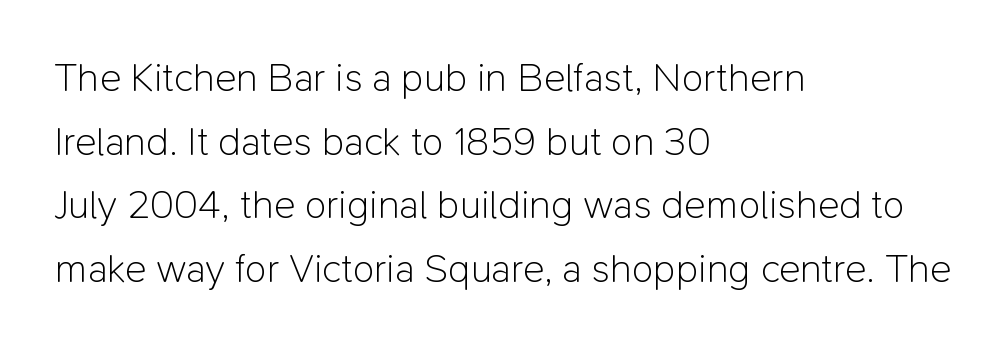
{"serif": "no", "italic": "no", "bold": "no", "weight": "light", "width": "normal", "stroke_contrast": "low", "x_height": "medium", "monospaced": "no", "underline": "no", "align": "left", "line_spacing": "normal", "line_spacing_ratio": 1.59, "letter_spacing": "normal", "letter_spacing_em": 0.0, "glyph_px": 40}
